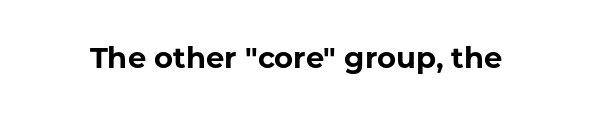
The image shows 29 px bold sans-serif type, upright; set normal letter spacing, not underlined; low stroke contrast and a medium x-height.
